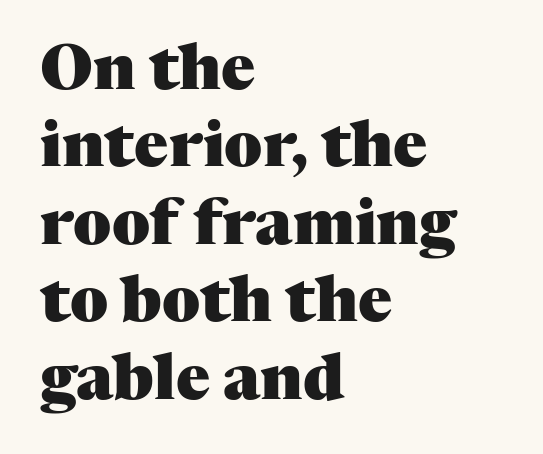
Q: Is the text bold? A: Yes.
Q: Is the text italic (slanted)? A: No, it is upright.
Q: Is the typeface a serif or a sans-serif typeface? A: Serif.
Q: Is the text underlined? A: No.
Q: How is the paragraph aligned? A: Left-aligned.
Q: Is the spacing between letters normal or unusually wide? A: Normal.
Q: Width (condensed, normal, or wide)? A: Normal.
Q: Stroke contrast? A: Medium.
Q: x-height? A: Medium.
Q: Monospaced? A: No.
